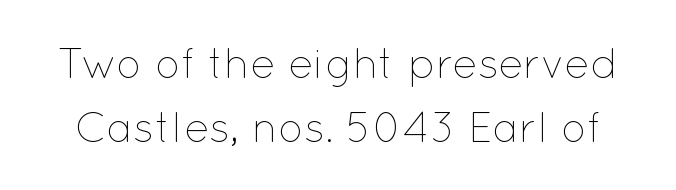
Varying glyph widths throughout — classic text-font behaviour. Default kerning and tracking; the words read as compact shapes. No italicization has been applied; the sample stays upright. Letters rest on an invisible, unmarked baseline.
